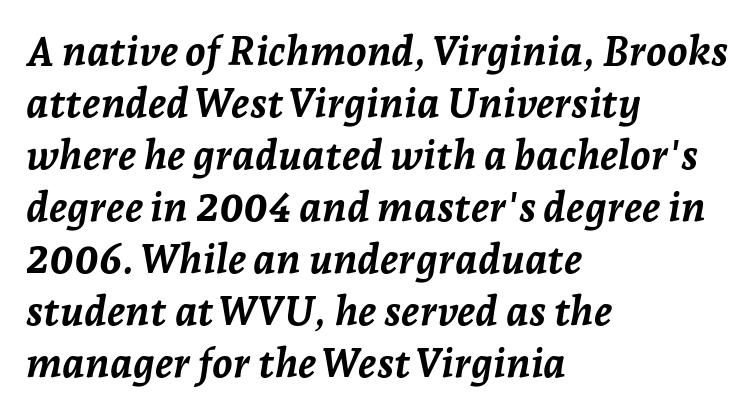
The image shows 41 px semibold type, italic (leaning right); set left-aligned, normal line spacing (1.27x), normal letter spacing, not underlined; low stroke contrast and a medium x-height.
